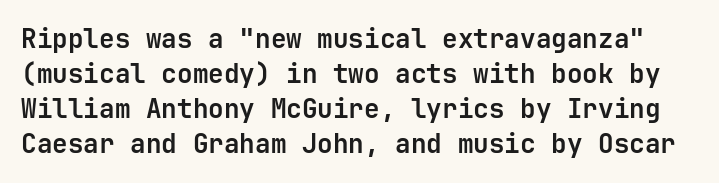
{"italic": "no", "bold": "yes", "underline": "no", "line_spacing": "normal", "line_spacing_ratio": 1.35, "letter_spacing": "normal", "letter_spacing_em": 0.0, "glyph_px": 26}
